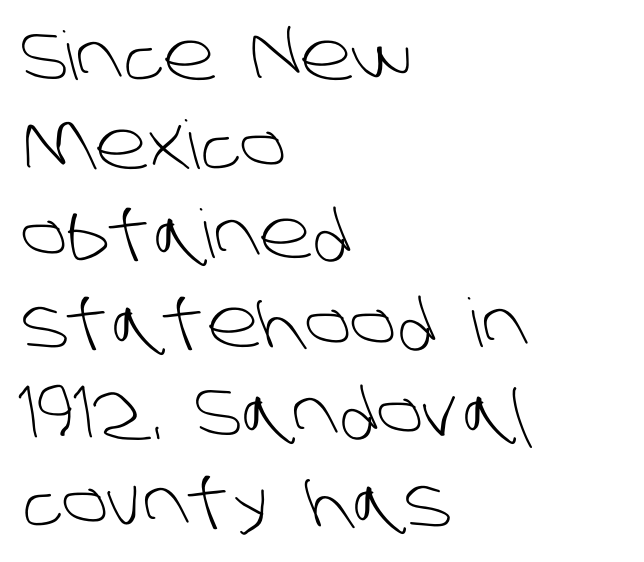
In CSS terms this would be text-align: left. Each letter keeps its own natural width here, so spacing adapts to shape. The font family rendered here belongs to the sans-serif group. Stem width sits at or under what a default text font uses. Inter-character spacing is left at the font's built-in metrics. The specimen omits any rule beneath the text block's lines.
